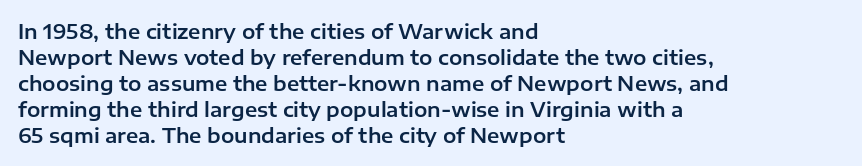
The letterforms sit shoulder to shoulder at normal distance. The lines in this sample share a left origin and differ only in where they stop. Lines of text with bare space underneath. This sample keeps an unexceptional amount of space between lines. Upright lettering throughout.
